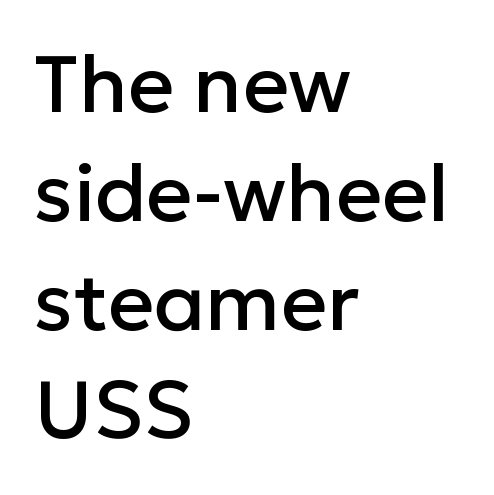
Q: Is the text italic (slanted)? A: No, it is upright.
Q: Is the typeface a serif or a sans-serif typeface? A: Sans-serif.
Q: Is the text underlined? A: No.
Q: How is the paragraph aligned? A: Left-aligned.
Q: Is the spacing between letters normal or unusually wide? A: Normal.
Q: Is the spacing between lines tight, normal or loose? A: Normal.
Q: Width (condensed, normal, or wide)? A: Normal.
Q: Stroke contrast? A: Low.
Q: x-height? A: Medium.
Q: Monospaced? A: No.
